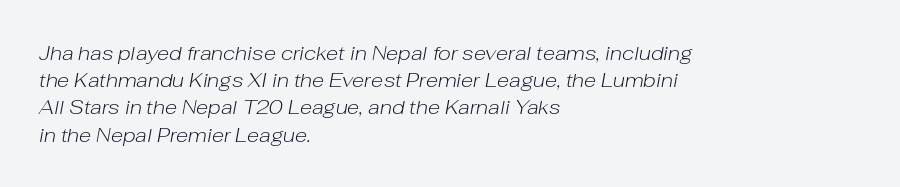
Line spacing here is normal. Compared with ordinary roman type, these characters are visibly tilted. Heft: none added — not bold. Between one letter and the next there's only the usual sliver of space.
